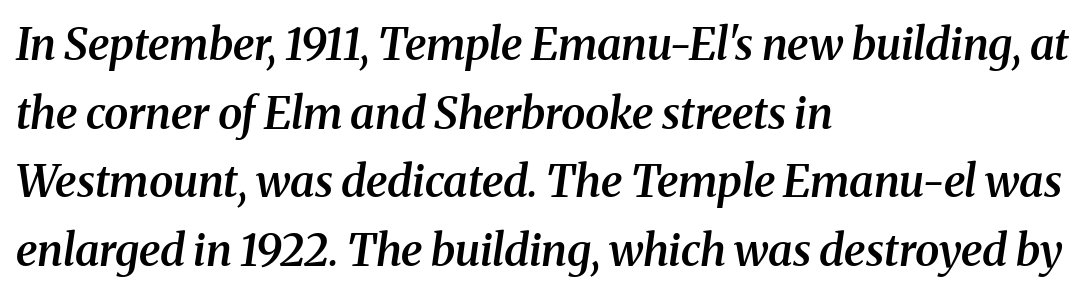
If you measured baseline to baseline, you'd find a middling distance. Between one letter and the next there's only the usual sliver of space. The area under the type is left untouched. Typographic density is moderately raised because the face is semibold. Varying glyph widths throughout — classic text-font behaviour. The typeface chosen for these lines features serifs.
